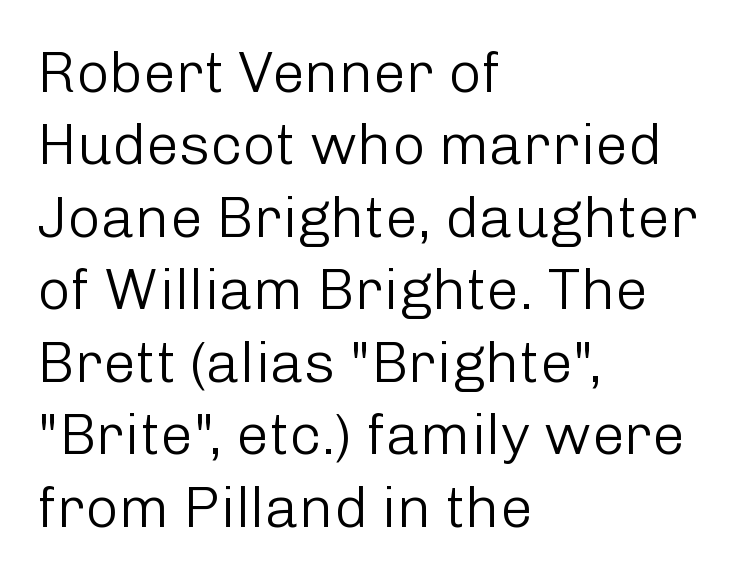
The image shows 58 px light sans-serif type, upright; set left-aligned, normal line spacing (1.25x), normal letter spacing, not underlined; low stroke contrast and a medium x-height.
